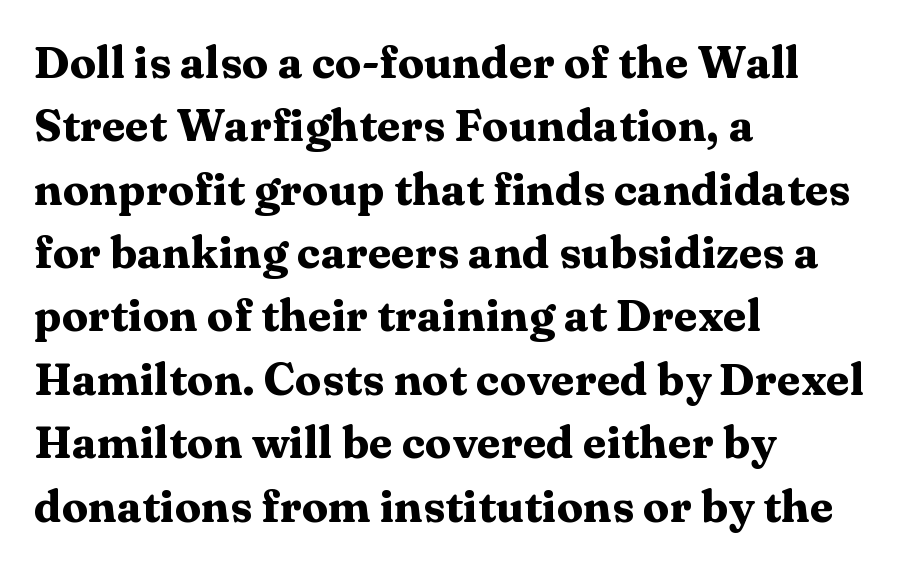
Q: Is the text bold? A: Yes.
Q: Is the text italic (slanted)? A: No, it is upright.
Q: Is the typeface a serif or a sans-serif typeface? A: Serif.
Q: Is the text underlined? A: No.
Q: How is the paragraph aligned? A: Left-aligned.
Q: Is the spacing between letters normal or unusually wide? A: Normal.
Q: Is the spacing between lines tight, normal or loose? A: Normal.
Q: Width (condensed, normal, or wide)? A: Wide.
Q: Stroke contrast? A: Medium.
Q: x-height? A: Medium.
Q: Monospaced? A: No.
